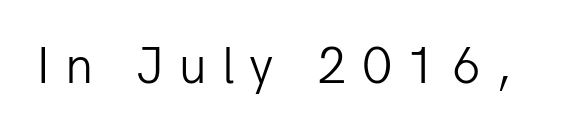
This is not heavy type; no bold has been used. This rendering employs a face without finishing strokes, i.e., a sans-serif. Here the glyphs are tracked loosely, breaking word shapes into spaced letters. A typesetter would mark this as roman, not italic. Do the characters align in a grid? No, the font is proportional. Descenders hang freely into open space.
